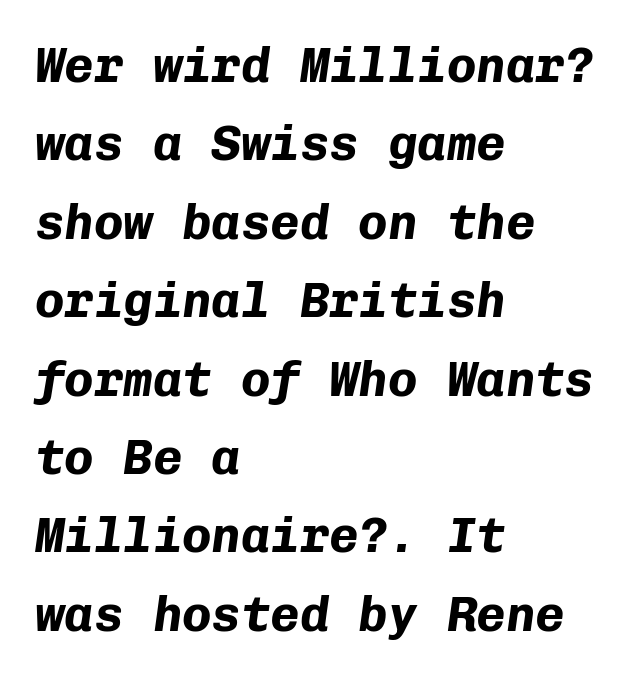
Typographic density is high because the face is bold. A classic flush-left, rag-right setting is used for this passage. How are the letters spaced? Ordinarily, with no added tracking. The font's italic variant was chosen for this text.
